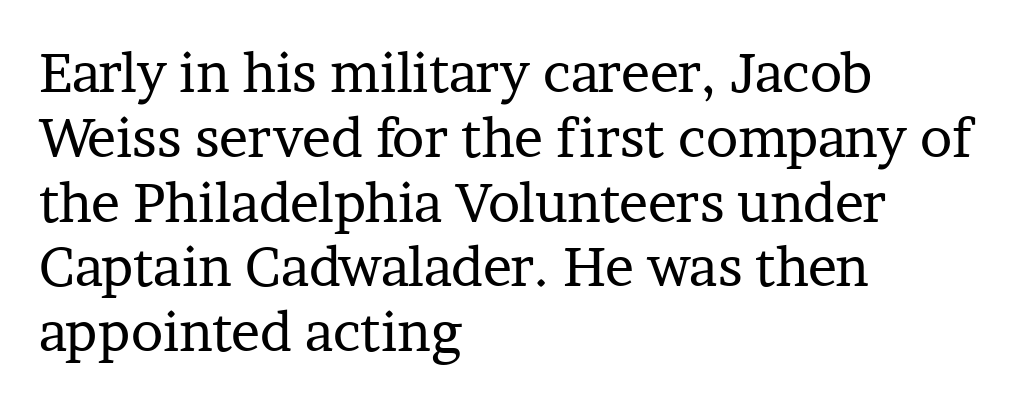
Q: Is the text bold? A: No.
Q: Is the text italic (slanted)? A: No, it is upright.
Q: Is the typeface a serif or a sans-serif typeface? A: Serif.
Q: Is the text underlined? A: No.
Q: How is the paragraph aligned? A: Left-aligned.
Q: Is the spacing between letters normal or unusually wide? A: Normal.
Q: Width (condensed, normal, or wide)? A: Normal.
Q: Stroke contrast? A: Low.
Q: x-height? A: Medium.
Q: Monospaced? A: No.
